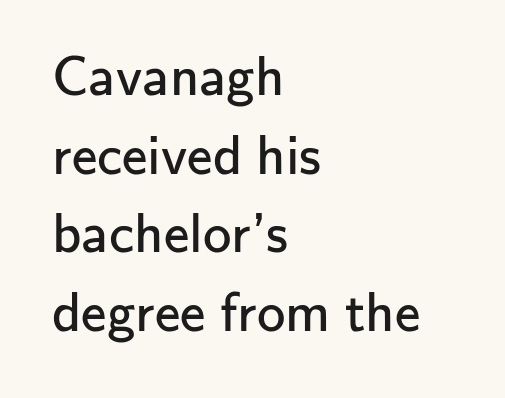
The image shows 57 px regular-weight sans-serif type, upright; set left-aligned, normal line spacing (1.38x), normal letter spacing, not underlined; low stroke contrast and a small x-height.
